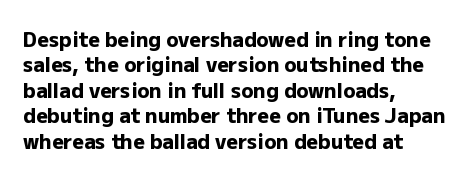
{"italic": "no", "bold": "yes", "underline": "no", "align": "left", "line_spacing": "normal", "line_spacing_ratio": 1.27, "letter_spacing": "normal", "letter_spacing_em": 0.0, "glyph_px": 20}
